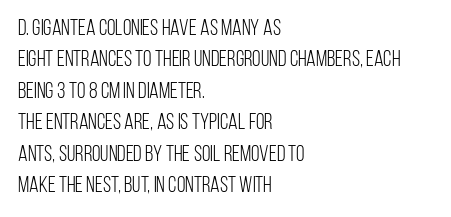
Q: Is the text bold? A: No.
Q: Is the text italic (slanted)? A: No, it is upright.
Q: Is the text underlined? A: No.
Q: How is the paragraph aligned? A: Left-aligned.
Q: Is the spacing between letters normal or unusually wide? A: Normal.
Q: Is the spacing between lines tight, normal or loose? A: Normal.
